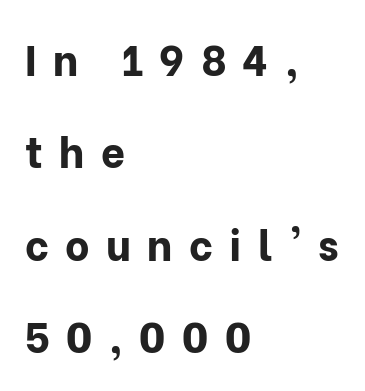
Strokes here are thick enough to call this a true bold. Display-style spreading of the glyphs; the letterfit is very open. I'd call this a sans setting — the letters go barefoot. The letters stand straight up with perfectly vertical stems.
